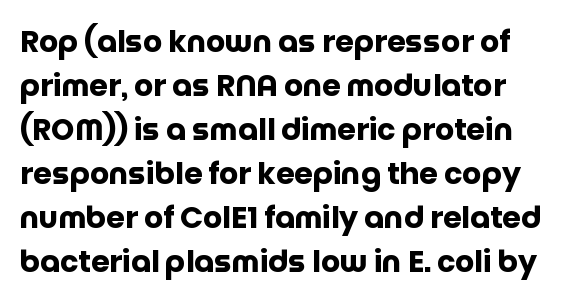
Plenty of ink on the page — the face is bold. Glance below the letters and you will spot only blank space. The letters advance in unequal steps, a hallmark of proportional type. Interline gaps are of average width in this sample. The letters carry no serifs — their stems end cleanly without finishing strokes.
